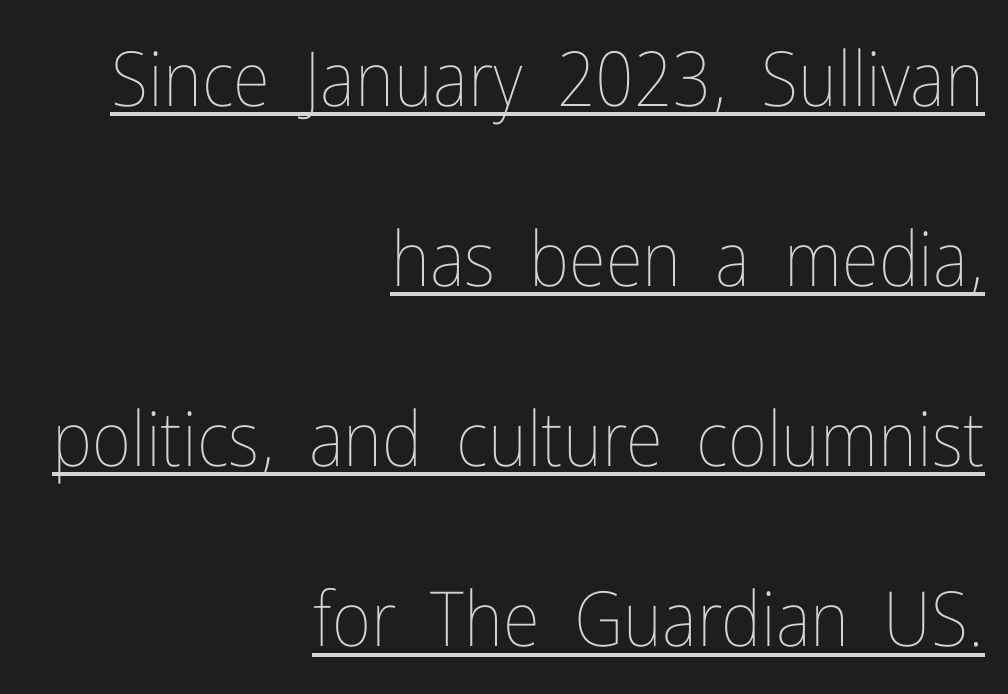
The image shows 76 px thin, condensed type, upright; set right-aligned, loose line spacing (2.37x), normal letter spacing, underlined; low stroke contrast and a medium x-height.
